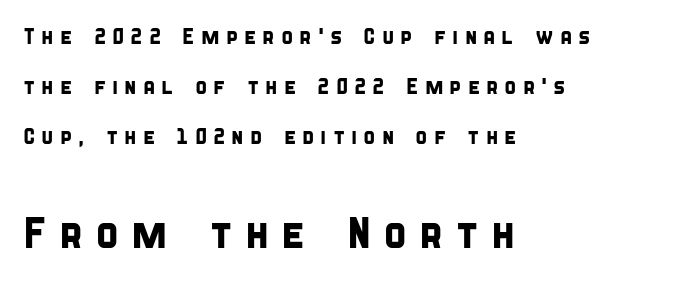
The block of text is sparse from top to bottom, with ample space between rows. Think of a printed novel: that variable character pitch is what you see here. Horizontally, the lines are justified to the leading edge only. The letterforms stand isolated, each surrounded by extra space. The composition opens small and finishes big. Serif or sans? Sans — the stroke terminals are bare.
